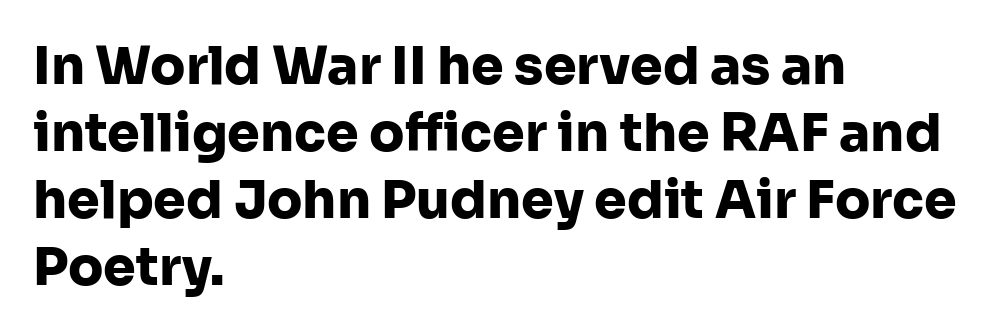
The image shows 52 px heavy sans-serif type, upright; set left-aligned, normal line spacing (1.29x), normal letter spacing, not underlined; low stroke contrast and a medium x-height.
